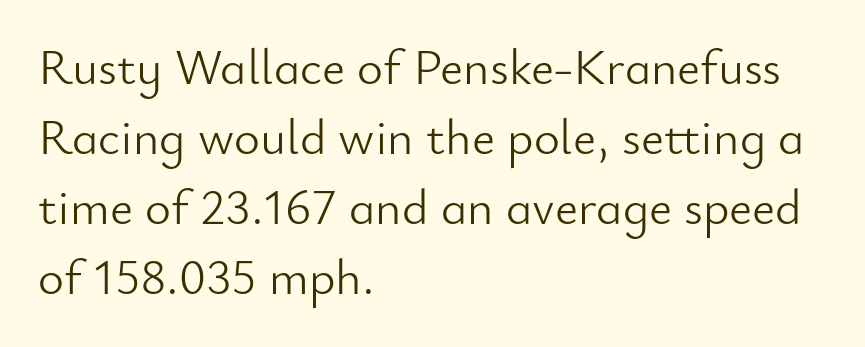
{"serif": "no", "italic": "no", "bold": "no", "weight": "light", "width": "normal", "stroke_contrast": "low", "x_height": "small", "monospaced": "no", "underline": "no", "align": "left", "line_spacing": "normal", "line_spacing_ratio": 1.4, "letter_spacing": "normal", "letter_spacing_em": 0.0, "glyph_px": 50}
